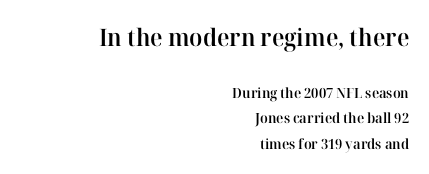
Is the block centered? No — it sits flush against the right margin. The type sits square on the baseline with zero lean. Lines of text with bare space underneath. Short note: letters normally spaced.
